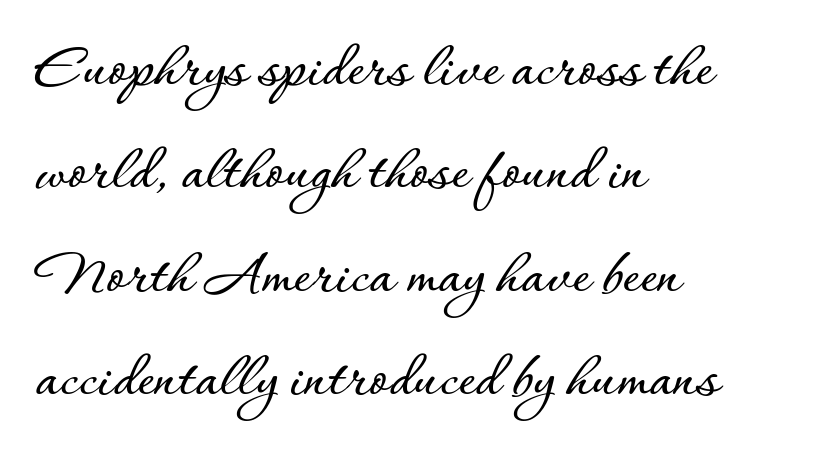
Q: Is the text italic (slanted)? A: Yes.
Q: Is the text underlined? A: No.
Q: How is the paragraph aligned? A: Left-aligned.
Q: Is the spacing between letters normal or unusually wide? A: Normal.
Q: Is the spacing between lines tight, normal or loose? A: Normal.
Q: Width (condensed, normal, or wide)? A: Normal.
Q: Stroke contrast? A: Low.
Q: x-height? A: Small.
Q: Monospaced? A: No.
